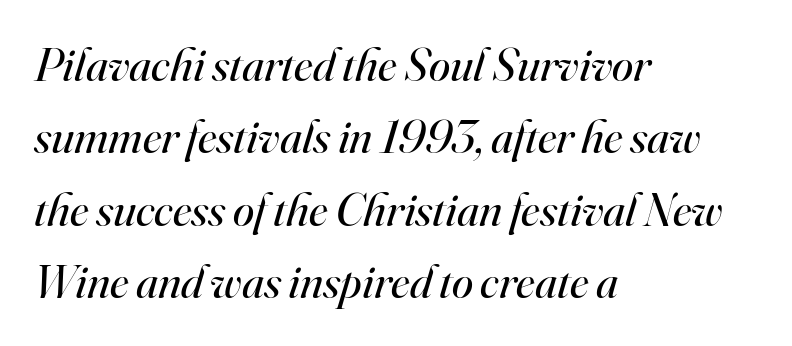
The image shows 48 px regular-weight serif type, italic (leaning right); set left-aligned, normal line spacing (1.51x), normal letter spacing, not underlined; high stroke contrast and a small x-height.
